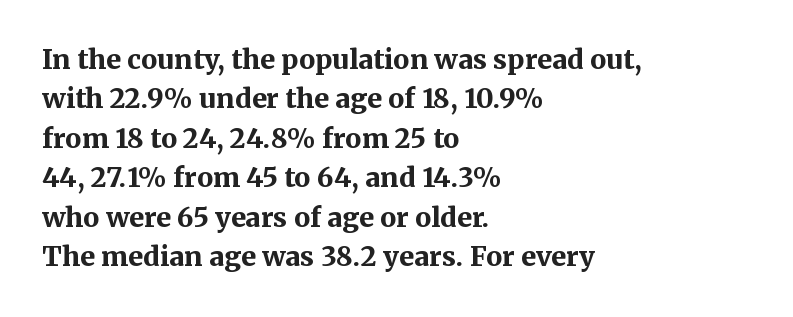
Q: Is the text bold? A: Yes.
Q: Is the text italic (slanted)? A: No, it is upright.
Q: Is the text underlined? A: No.
Q: How is the paragraph aligned? A: Left-aligned.
Q: Is the spacing between letters normal or unusually wide? A: Normal.
Q: Is the spacing between lines tight, normal or loose? A: Normal.
